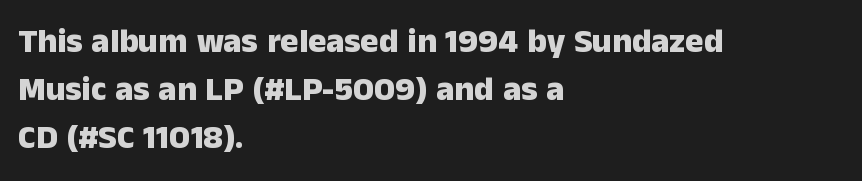
{"serif": "no", "italic": "no", "bold": "yes", "weight": "heavy", "width": "normal", "stroke_contrast": "low", "x_height": "medium", "monospaced": "no", "underline": "no", "align": "left", "line_spacing": "normal", "line_spacing_ratio": 1.41, "letter_spacing": "normal", "letter_spacing_em": 0.0, "glyph_px": 34}
